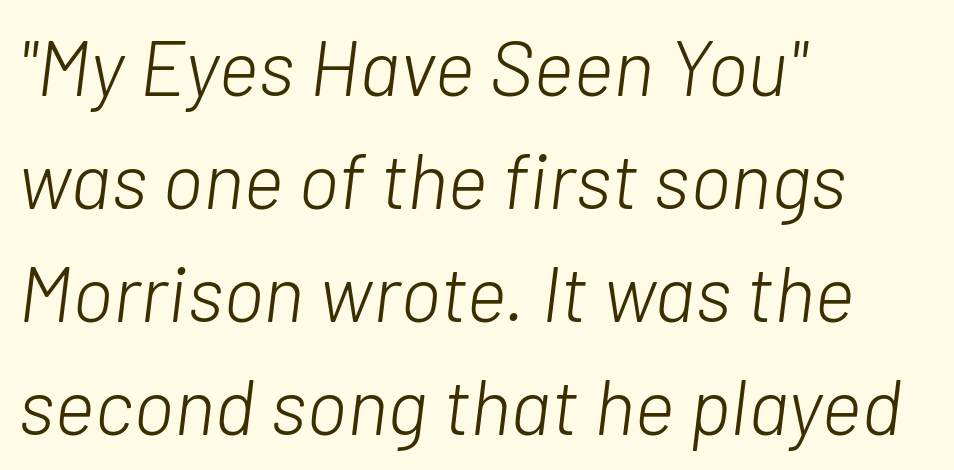
Q: Is the text bold? A: No.
Q: Is the text italic (slanted)? A: Yes, it leans right by about 7 degrees.
Q: Is the text underlined? A: No.
Q: How is the paragraph aligned? A: Left-aligned.
Q: Is the spacing between letters normal or unusually wide? A: Normal.
Q: Is the spacing between lines tight, normal or loose? A: Normal.
Q: Width (condensed, normal, or wide)? A: Normal.
Q: Stroke contrast? A: Low.
Q: x-height? A: Medium.
Q: Monospaced? A: No.
